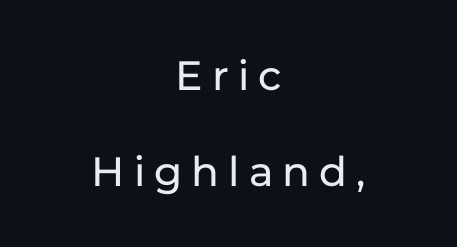
Proportional: the letters do not fall into vertical columns. Tracking here is generous; glyphs stand well apart from one another. Vertical strokes here are truly vertical. Are there feet on the stems? There aren't — it's a sans. Words float on clear page, feet unadorned. The passage is arranged like a title page — every line centered.
